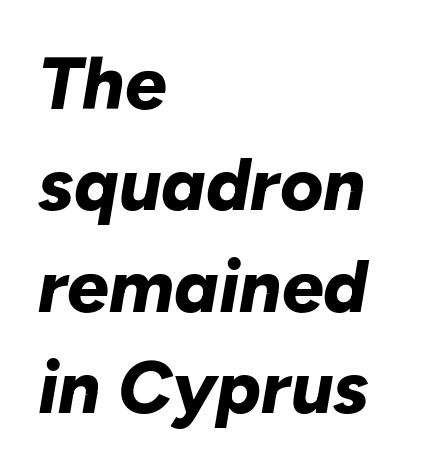
{"italic": "yes", "lean": "right", "slant_degrees": 10, "bold": "yes", "weight": "bold", "width": "normal", "stroke_contrast": "low", "x_height": "medium", "monospaced": "no", "underline": "no", "align": "left", "line_spacing": "normal", "line_spacing_ratio": 1.37, "letter_spacing": "normal", "letter_spacing_em": 0.0, "glyph_px": 74}
